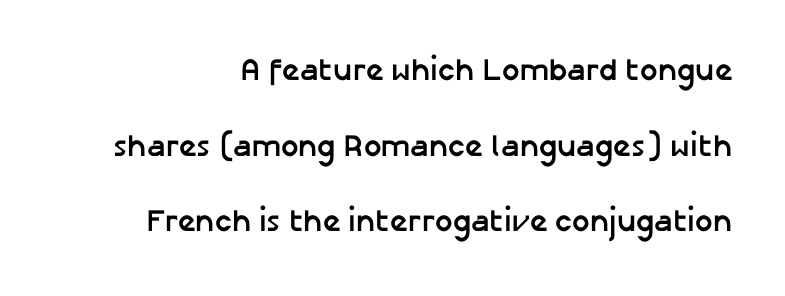
Q: Is the text bold? A: Yes.
Q: Is the text italic (slanted)? A: No, it is upright.
Q: Is the typeface a serif or a sans-serif typeface? A: Sans-serif.
Q: Is the text underlined? A: No.
Q: Is the spacing between letters normal or unusually wide? A: Normal.
Q: Is the spacing between lines tight, normal or loose? A: Loose.
Q: Width (condensed, normal, or wide)? A: Normal.
Q: Stroke contrast? A: Low.
Q: x-height? A: Medium.
Q: Monospaced? A: No.
